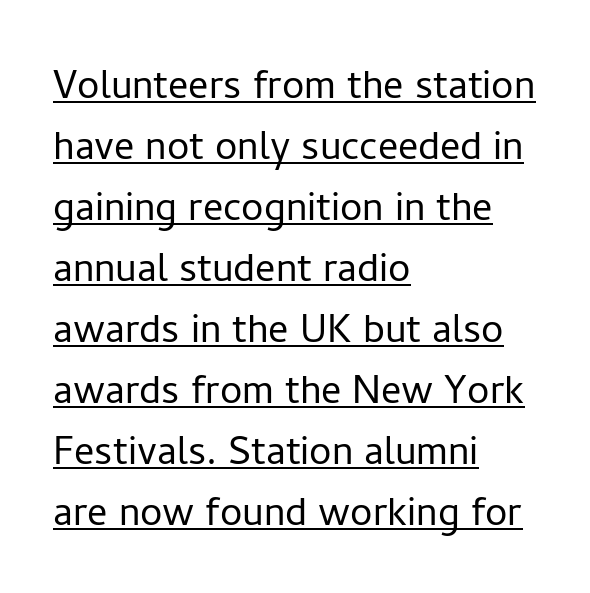
The image shows 50 px light sans-serif type, upright; set left-aligned, line spacing 1.22x, normal letter spacing, underlined; low stroke contrast and a medium x-height.
